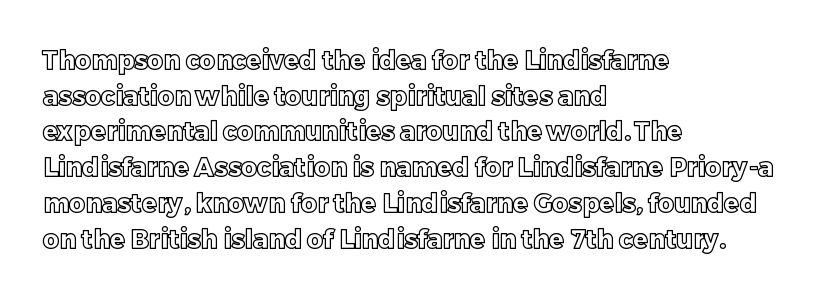
{"italic": "no", "underline": "no", "align": "left", "line_spacing": "normal", "line_spacing_ratio": 1.43, "letter_spacing": "normal", "letter_spacing_em": 0.0, "glyph_px": 25}
